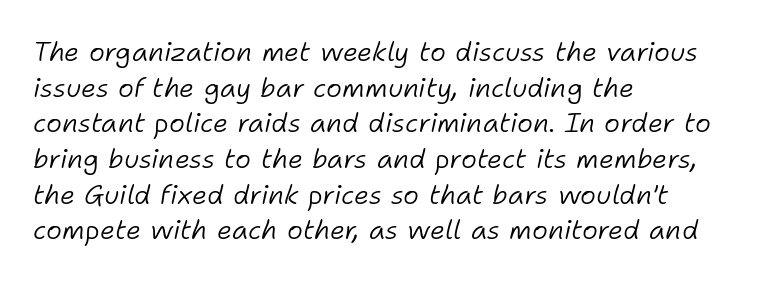
The image shows 27 px text type, italic (leaning right); set left-aligned, normal line spacing (1.32x), normal letter spacing, not underlined.
